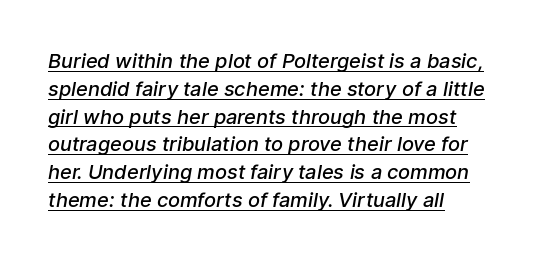
Q: Is the text bold? A: Semi-bold.
Q: Is the text underlined? A: Yes.
Q: Is the spacing between letters normal or unusually wide? A: Normal.
Q: Is the spacing between lines tight, normal or loose? A: Normal.
